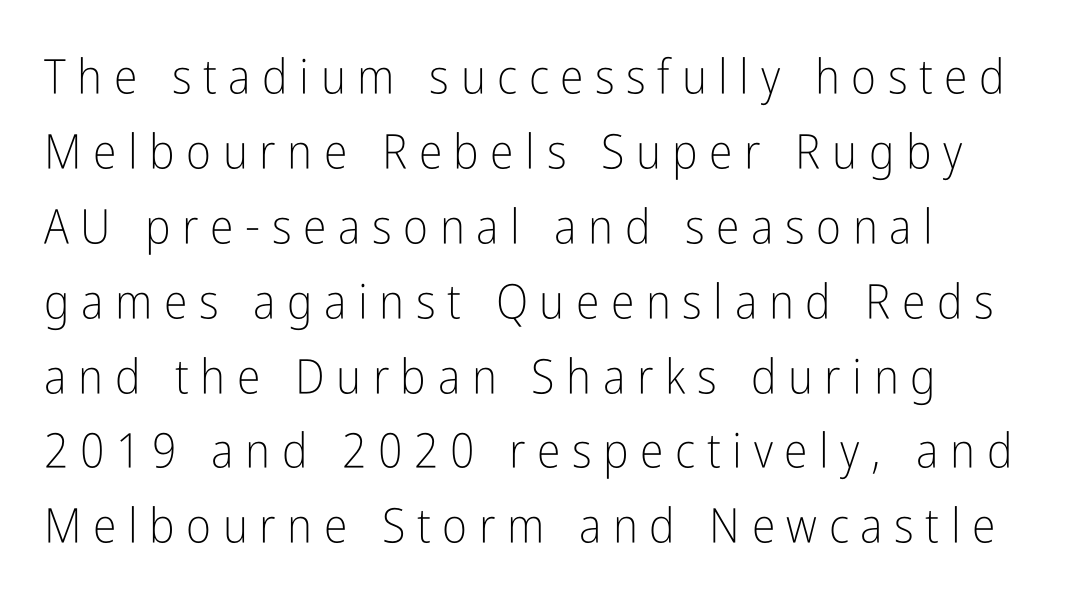
{"serif": "no", "italic": "no", "bold": "no", "weight": "light", "width": "condensed", "stroke_contrast": "low", "x_height": "medium", "monospaced": "no", "underline": "no", "line_spacing": "normal", "line_spacing_ratio": 1.56, "letter_spacing": "wide", "letter_spacing_em": 0.24, "glyph_px": 48}
